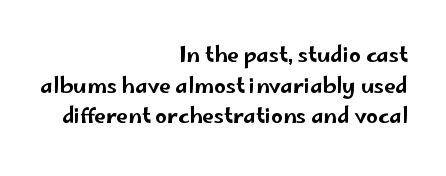
A typesetter would call this leading conventional body-copy spacing. Is the block centered? No — it sits flush against the right margin. Is the letter spacing exaggerated? No — it looks like the ordinary default. Every character sits straight up, as roman type does. Clear beneath every line of the passage.
